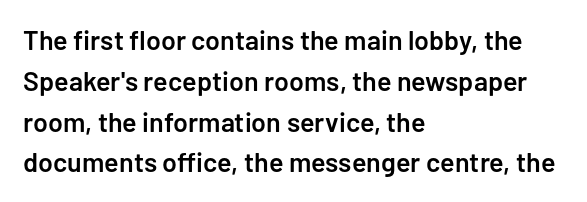
Q: Is the text bold? A: Semi-bold.
Q: Is the text italic (slanted)? A: No, it is upright.
Q: Is the text underlined? A: No.
Q: How is the paragraph aligned? A: Left-aligned.
Q: Is the spacing between letters normal or unusually wide? A: Normal.
Q: Is the spacing between lines tight, normal or loose? A: Normal.
